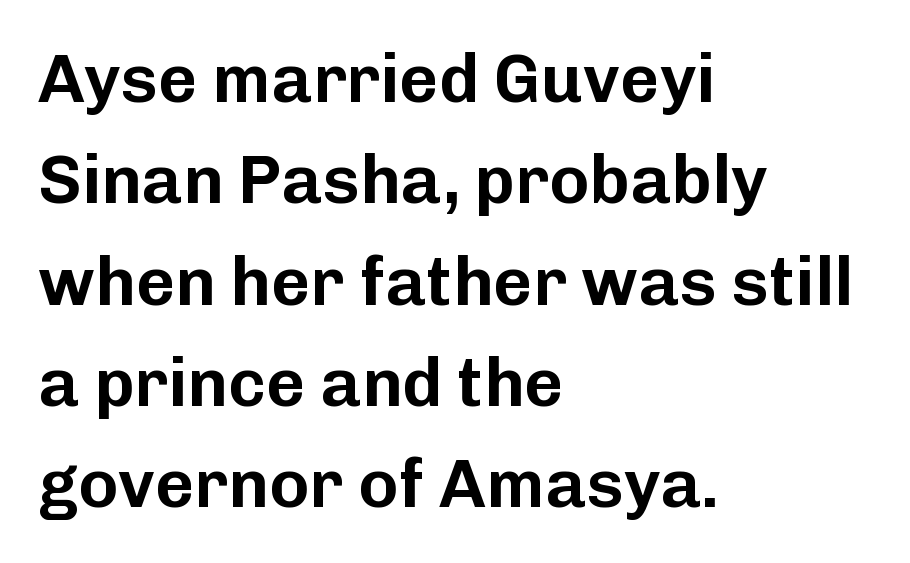
The type family on display is of the sans-serif kind. This is roman type, the default non-slanted kind. Underline: absent. Words appear dense and cohesive because spacing is normal.
